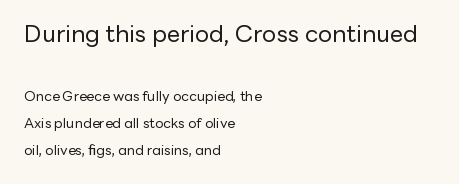
The image shows 24 px text type, upright; set left-aligned, loose line spacing (1.94x), normal letter spacing, not underlined; the first (top) block is 1.71x larger.
